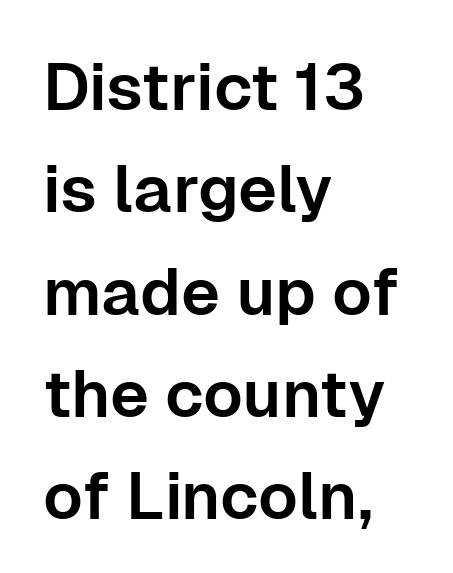
Reading down the block, your eye returns to a fixed left position each line. Whoever set this chose a conventional vertical rhythm. The rendering uses natural spacing where letterforms have individual widths. The characters display no serif detailing; their extremities are plain.
